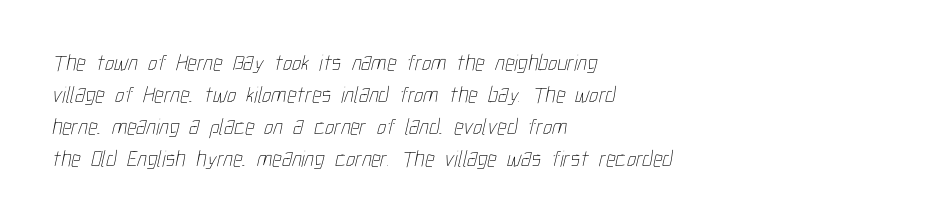
Q: Is the text bold? A: No.
Q: Is the text underlined? A: No.
Q: How is the paragraph aligned? A: Left-aligned.
Q: Is the spacing between letters normal or unusually wide? A: Normal.
Q: Is the spacing between lines tight, normal or loose? A: Normal.
